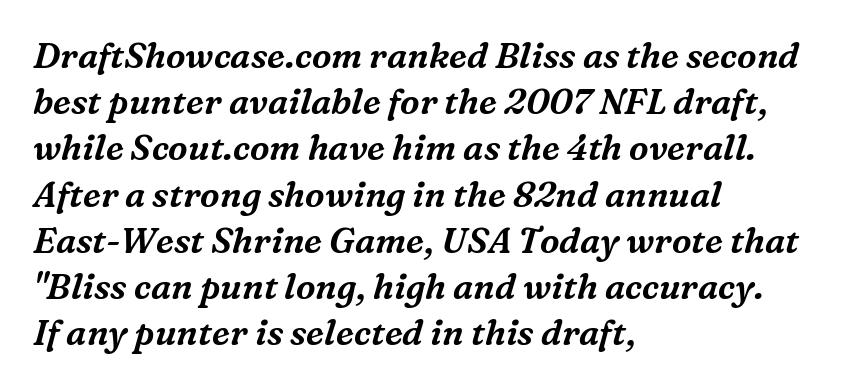
Q: Is the text italic (slanted)? A: Yes, it leans right by about 16 degrees.
Q: Is the typeface a serif or a sans-serif typeface? A: Serif.
Q: Is the text underlined? A: No.
Q: How is the paragraph aligned? A: Left-aligned.
Q: Is the spacing between letters normal or unusually wide? A: Normal.
Q: Is the spacing between lines tight, normal or loose? A: Normal.
Q: Width (condensed, normal, or wide)? A: Normal.
Q: Stroke contrast? A: Medium.
Q: x-height? A: Medium.
Q: Monospaced? A: No.
